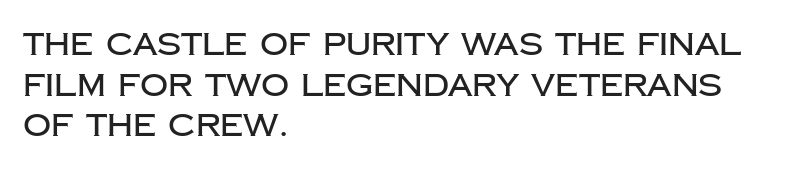
The image shows 31 px sans-serif type, upright; set left-aligned, normal line spacing (1.31x), normal letter spacing, not underlined; low stroke contrast and a large x-height.
